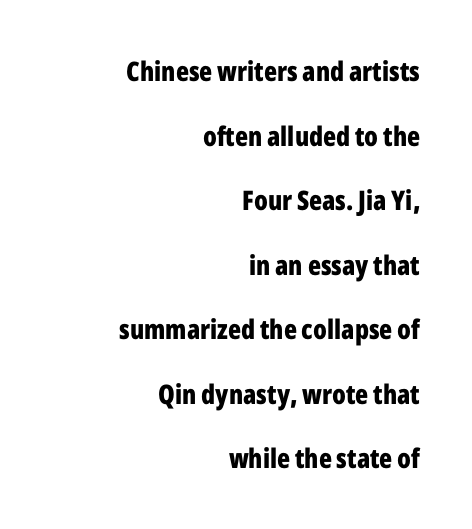
The image shows 27 px bold type, upright; set right-aligned, loose line spacing (2.39x), normal letter spacing, not underlined.
